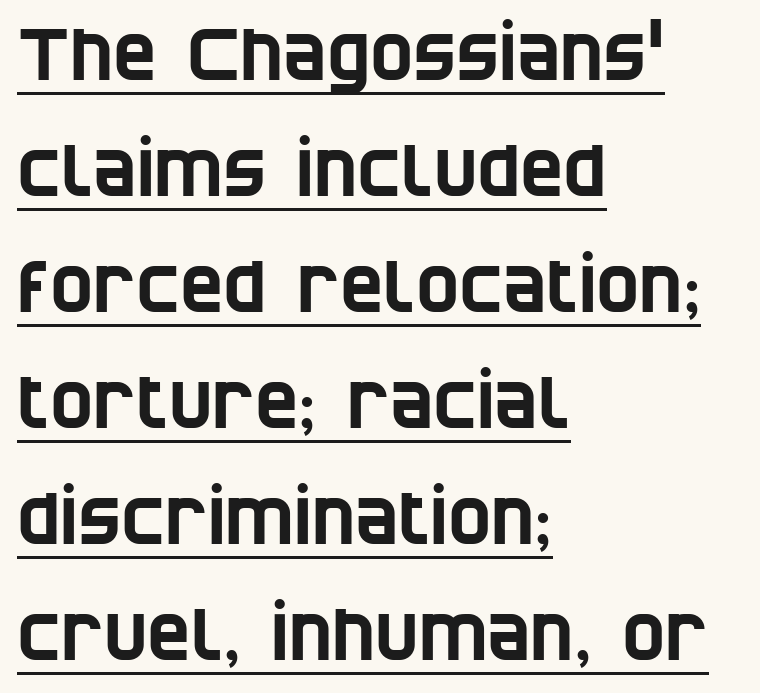
Q: Is the typeface a serif or a sans-serif typeface? A: Sans-serif.
Q: Is the text underlined? A: Yes.
Q: How is the paragraph aligned? A: Left-aligned.
Q: Is the spacing between letters normal or unusually wide? A: Normal.
Q: Is the spacing between lines tight, normal or loose? A: Normal.
Q: Width (condensed, normal, or wide)? A: Condensed.
Q: Stroke contrast? A: Low.
Q: x-height? A: Large.
Q: Monospaced? A: No.
